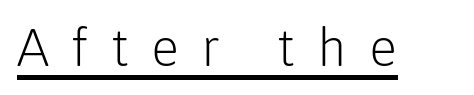
The image shows 52 px light sans-serif type, upright; set unusually wide letter spacing (+0.43 em), underlined; low stroke contrast and a medium x-height.
